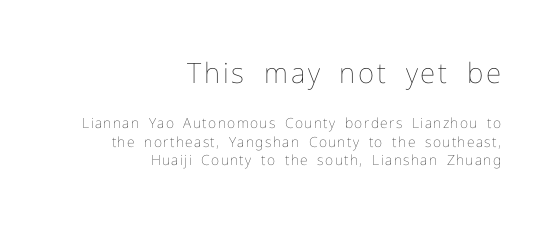
Looks like regular typesetting: each glyph gets only the width it needs. The text block is weighted toward the right margin, trailing off unevenly leftward. The typography opts for an upright posture over an oblique one. The string is rendered with underlining switched off. Caption: upper text group enlarged, lower text group reduced.
